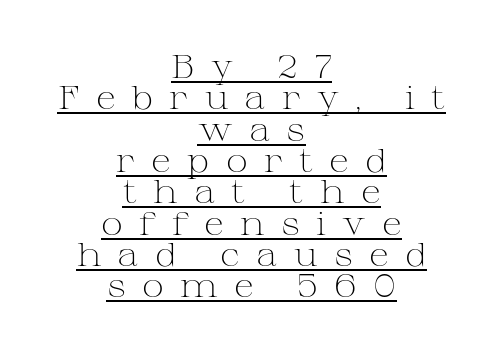
Stems and bowls with no extra thickness — not bold. How would I describe the line gaps? Narrow and economical. Looks like regular typesetting: each glyph gets only the width it needs. Vertical strokes here are truly vertical.
